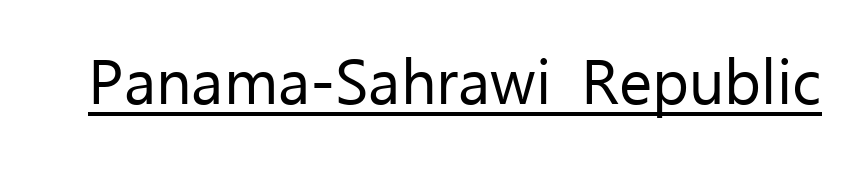
{"serif": "no", "italic": "no", "bold": "no", "weight": "regular", "width": "normal", "stroke_contrast": "low", "x_height": "medium", "monospaced": "no", "underline": "yes", "letter_spacing": "normal", "letter_spacing_em": 0.0, "glyph_px": 63}
